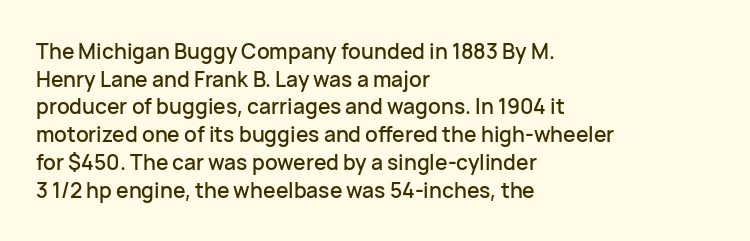
The image shows 21 px text type, upright; set left-aligned, normal line spacing (1.32x), normal letter spacing, not underlined.
